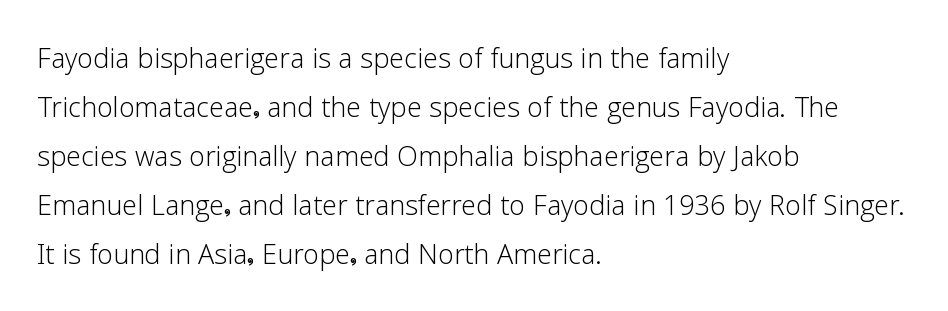
{"serif": "no", "italic": "no", "bold": "no", "weight": "light", "width": "normal", "stroke_contrast": "low", "x_height": "medium", "monospaced": "no", "underline": "no", "align": "left", "line_spacing": "normal", "line_spacing_ratio": 1.36, "letter_spacing": "normal", "letter_spacing_em": 0.0, "glyph_px": 36}
